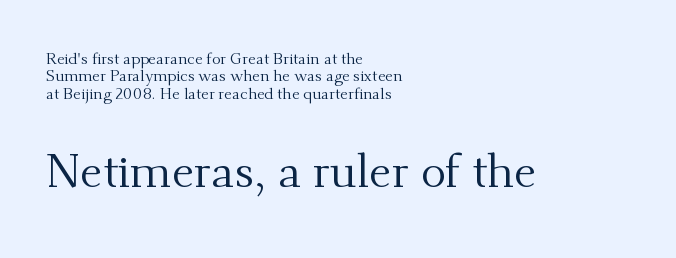
{"serif": "yes", "italic": "no", "bold": "no", "weight": "regular", "width": "normal", "stroke_contrast": "medium", "x_height": "small", "monospaced": "no", "underline": "no", "align": "left", "line_spacing": "tight", "line_spacing_ratio": 1.08, "letter_spacing": "normal", "letter_spacing_em": 0.0, "larger_block": "second", "size_ratio": 2.94, "glyph_px": 47}
